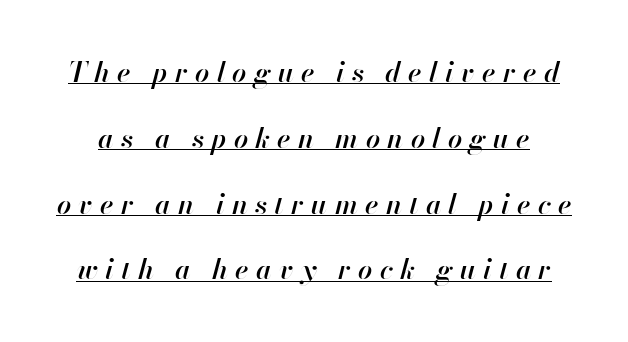
A typesetter would call this heavily tracked-out type. Compared with ordinary roman type, these characters are visibly tilted. This sample has the flowing, uneven cadence of proportional lettering. The vertical gap from one line to the next is large.
